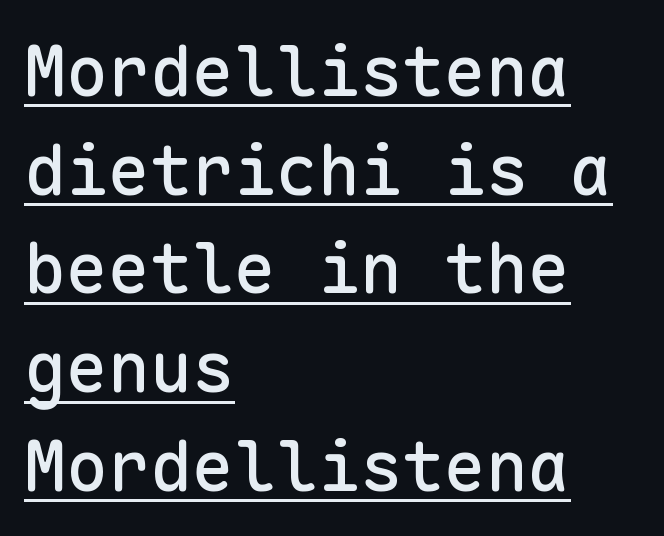
The image shows 70 px sans-serif type, upright, monospaced; set left-aligned, normal line spacing (1.41x), normal letter spacing, underlined; low stroke contrast and a medium x-height.
